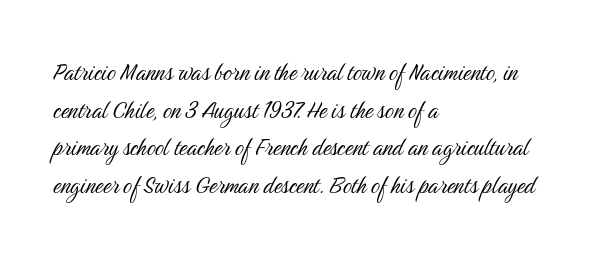
If you drew a ruler down the left edge, every line would touch it. Is the letter spacing exaggerated? No — it looks like the ordinary default. These lines are rendered in a variable-pitch font.
